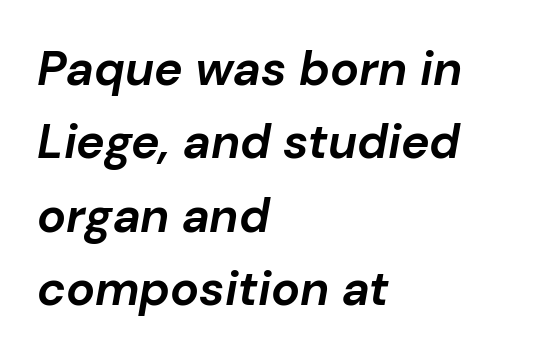
Honestly, the row spacing looks completely unremarkable. The face used here is proportionally spaced, like ordinary book or web type. Italic? Definitely — the glyphs are oblique. Any mark beneath the type? The region is blank. Line beginnings align vertically; line endings do not.
